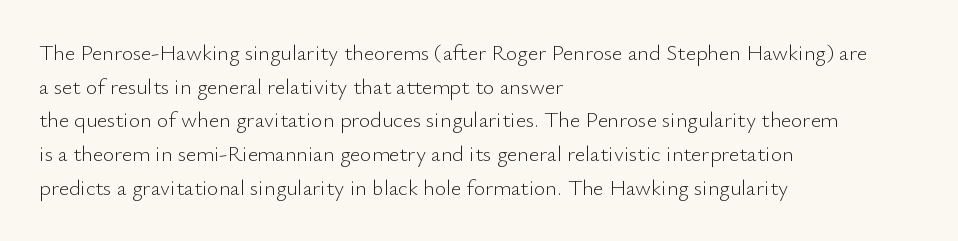
Q: Is the text bold? A: No.
Q: Is the text italic (slanted)? A: No, it is upright.
Q: Is the text underlined? A: No.
Q: How is the paragraph aligned? A: Left-aligned.
Q: Is the spacing between letters normal or unusually wide? A: Normal.
Q: Is the spacing between lines tight, normal or loose? A: Normal.
